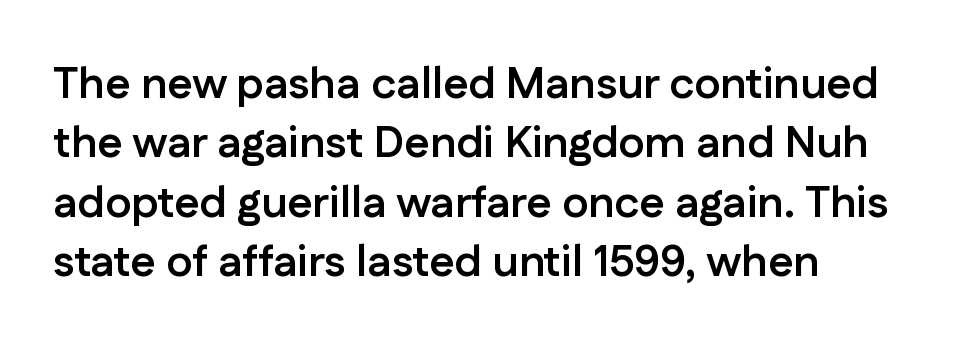
{"serif": "no", "italic": "no", "bold": "yes", "weight": "semibold", "width": "normal", "stroke_contrast": "low", "x_height": "medium", "monospaced": "no", "underline": "no", "align": "left", "line_spacing": "normal", "line_spacing_ratio": 1.35, "letter_spacing": "normal", "letter_spacing_em": 0.0, "glyph_px": 44}
